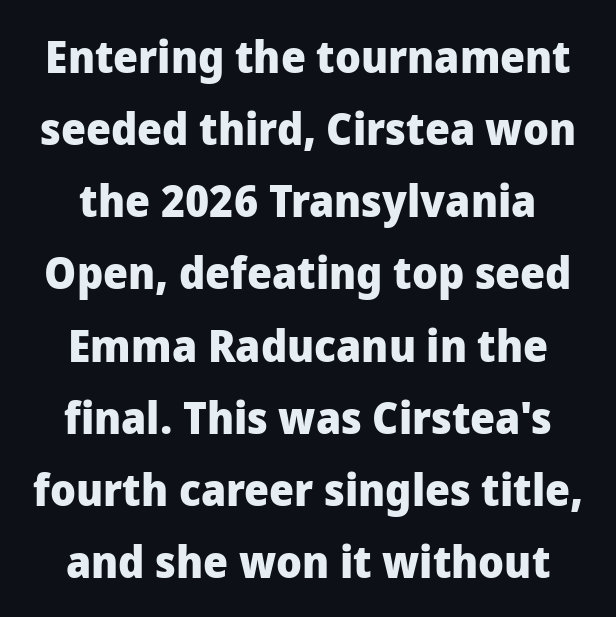
{"serif": "no", "italic": "no", "bold": "yes", "weight": "heavy", "width": "normal", "stroke_contrast": "low", "x_height": "medium", "monospaced": "no", "underline": "no", "align": "center", "line_spacing": "normal", "line_spacing_ratio": 1.64, "letter_spacing": "normal", "letter_spacing_em": 0.0, "glyph_px": 44}
